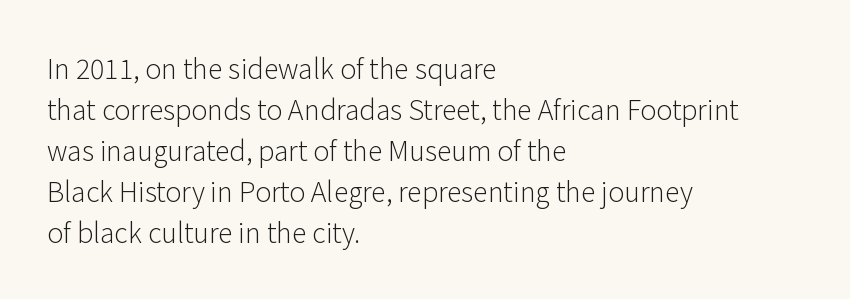
On a weight scale, this lands at 450 or below. The passage shown has conventional tracking throughout. A normal amount of white space separates one row of letters from the next. The rag falls on the right side of this text block.
